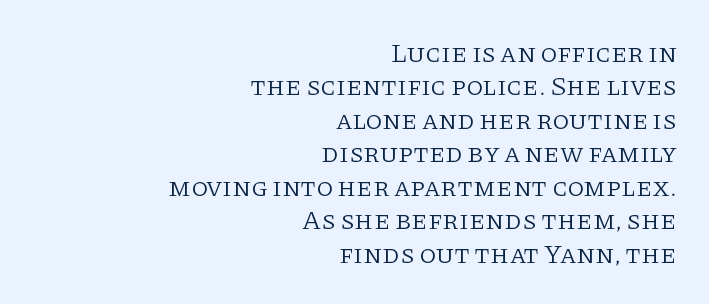
Caption: standard tracking, unaltered. Italic: no, the glyphs are upright roman. Visually the block forms a straight wall on the right and a jagged coastline on the left. Letters rest on an invisible, unmarked baseline.
